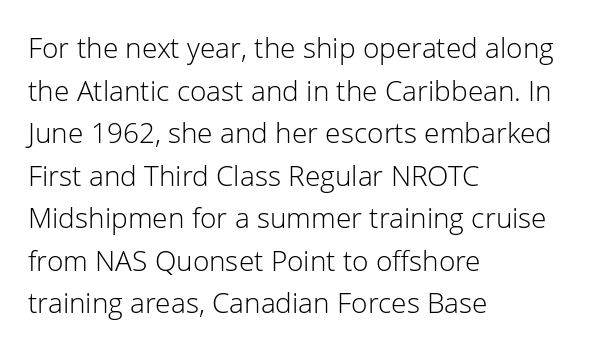
The image shows 28 px light sans-serif type, upright; set left-aligned, normal line spacing (1.52x), normal letter spacing, not underlined; low stroke contrast and a medium x-height.
